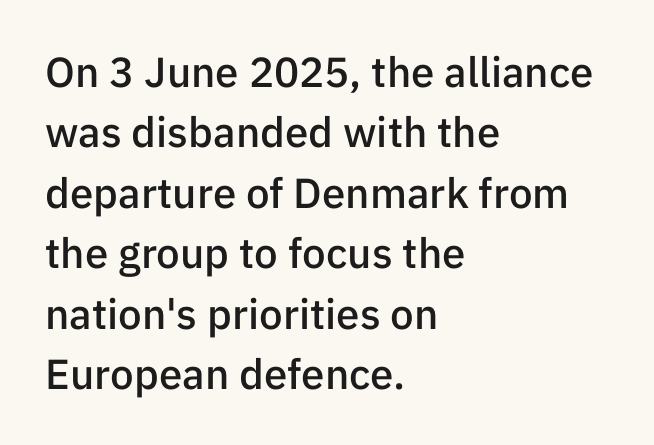
A clean baseline with only descenders dipping below it. Type style note: lacks serifs. The type is set solid horizontally, with unmodified tracking. Interline gaps are of average width in this sample. Nope, not italic — everything's standing straight. Heft: intermediate — a semibold.
